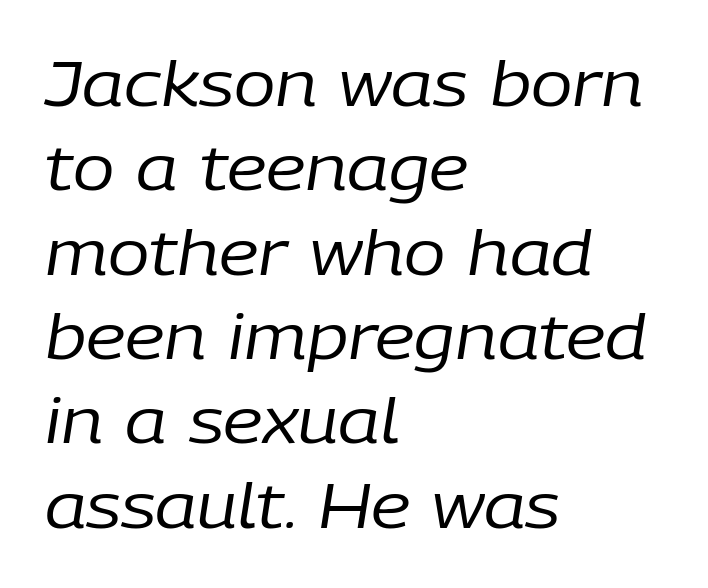
The image shows 62 px regular-weight type, italic (leaning right); set left-aligned, normal line spacing (1.36x), normal letter spacing, not underlined; low stroke contrast and a medium x-height.
